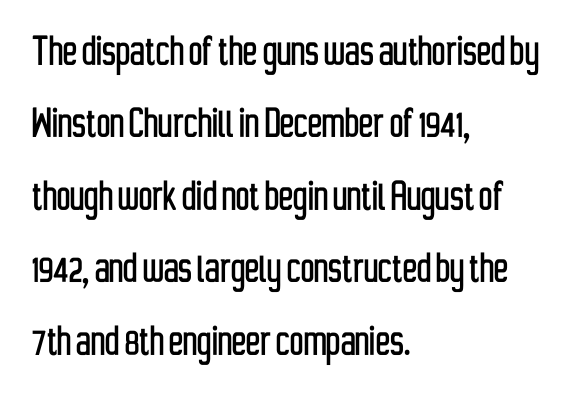
A typesetter would mark this as roman, not italic. The rendering anchors every line to the left-hand side. Look at the tracking — it's just the regular setting, nothing added. The rendering uses natural spacing where letterforms have individual widths. Descenders are the only things crossing below the line. Regarding leading, the lines here are spaced in the standard way.
